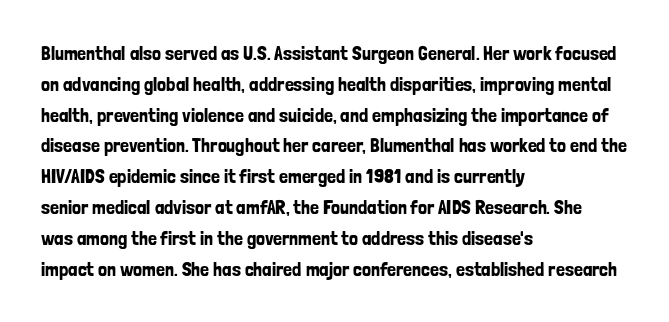
Q: Is the text italic (slanted)? A: No, it is upright.
Q: Is the text underlined? A: No.
Q: How is the paragraph aligned? A: Left-aligned.
Q: Is the spacing between letters normal or unusually wide? A: Normal.
Q: Is the spacing between lines tight, normal or loose? A: Normal.
